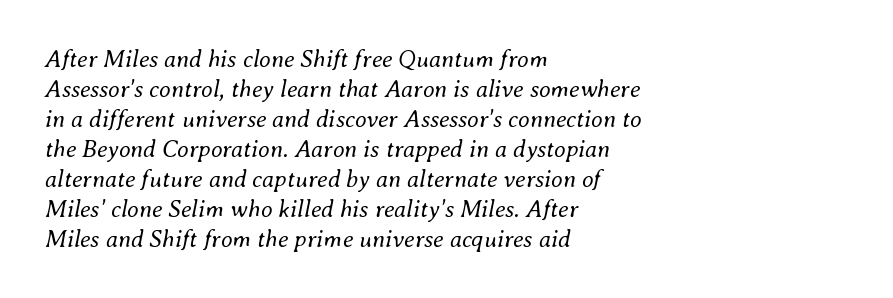
{"italic": "yes", "lean": "right", "slant_degrees": 8, "bold": "no", "underline": "no", "align": "left", "line_spacing": "normal", "line_spacing_ratio": 1.25, "letter_spacing": "normal", "letter_spacing_em": 0.0, "glyph_px": 24}
